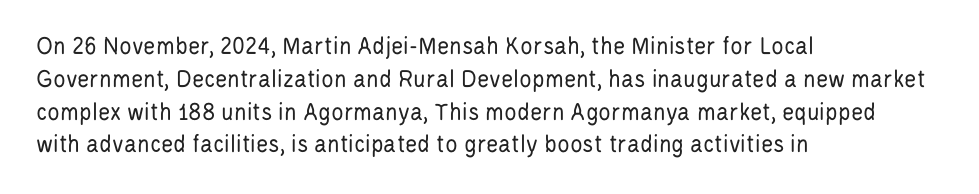
Check the space under the baseline: it is left empty. Posture: upright roman. Is the type heavy? It reads as light-to-regular instead. One-word summary of the alignment: left. The line-height multiplier appears to be the usual default.
